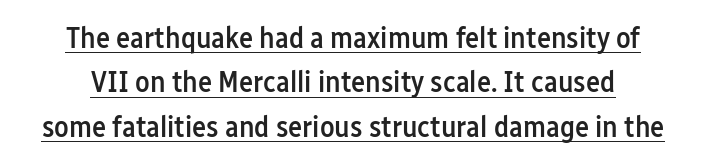
The image shows 30 px semibold, condensed sans-serif type, upright; set normal line spacing (1.48x), normal letter spacing, underlined; low stroke contrast and a medium x-height.
